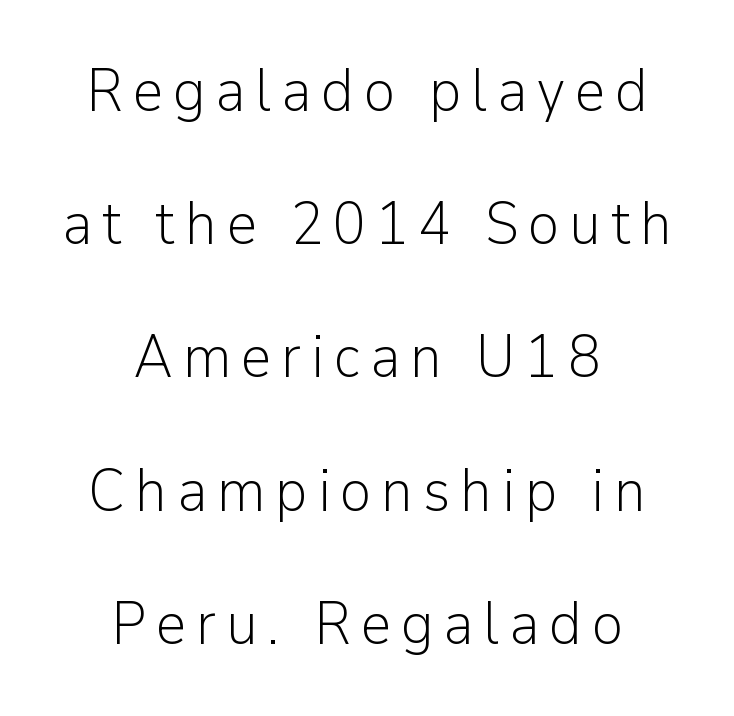
The image shows 60 px light sans-serif type, upright; set centered, loose line spacing (2.22x), not underlined; low stroke contrast and a medium x-height.
